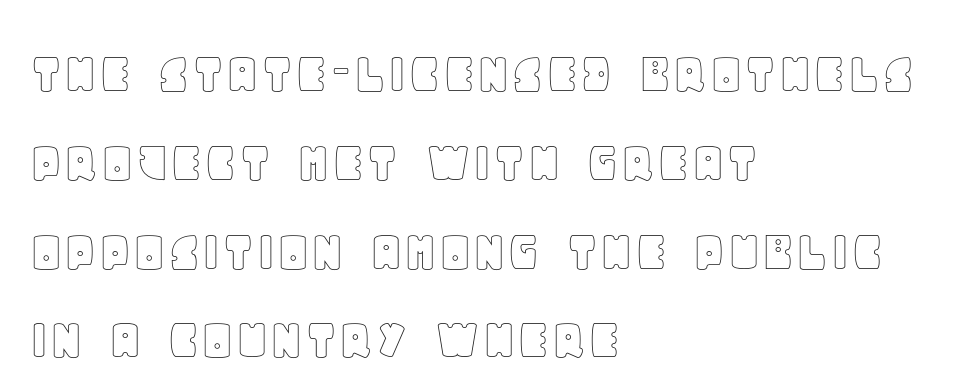
The image shows 60 px text type, upright; set left-aligned, normal line spacing (1.48x), normal letter spacing, not underlined; a large x-height.
